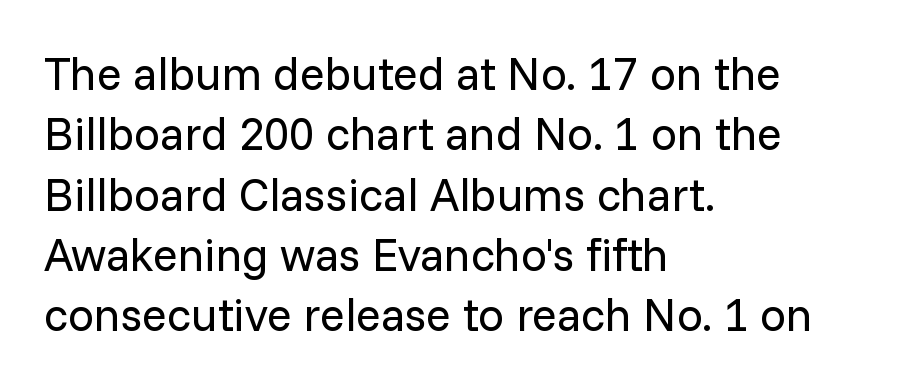
Only glyphs here, with clear space below each row. The lines in this sample share a left origin and differ only in where they stop. Designer's note — italics off, roman on. The rendering keeps characters at their native spacing. Think of a printed novel: that variable character pitch is what you see here. Notice how descenders clear the ascenders below comfortably — that's standard leading.
